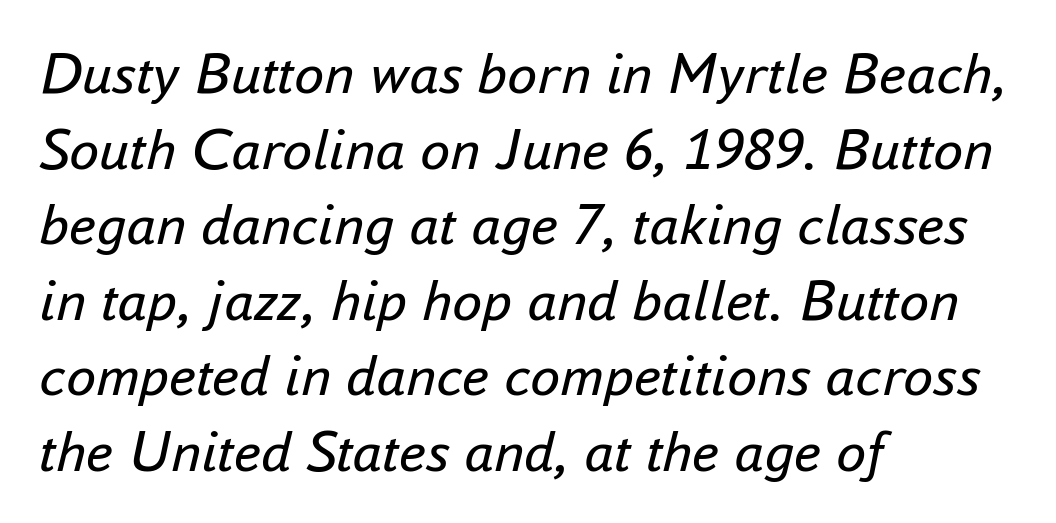
{"italic": "yes", "lean": "right", "slant_degrees": 16, "bold": "no", "weight": "regular", "width": "normal", "stroke_contrast": "low", "x_height": "small", "monospaced": "no", "underline": "no", "align": "left", "line_spacing": "normal", "line_spacing_ratio": 1.26, "letter_spacing": "normal", "letter_spacing_em": 0.0, "glyph_px": 60}
